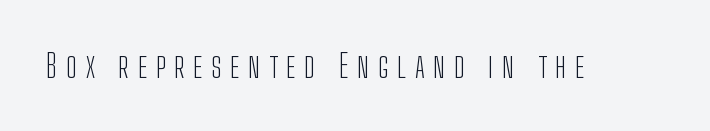
Each letter keeps its own natural width here, so spacing adapts to shape. A bare baseline throughout the passage. Display-style spreading of the glyphs; the letterfit is very open. Examine the stroke ends and you'll find no serifs. Nope, not italic — everything's standing straight. Counters stay open thanks to moderate or lighter strokes.
